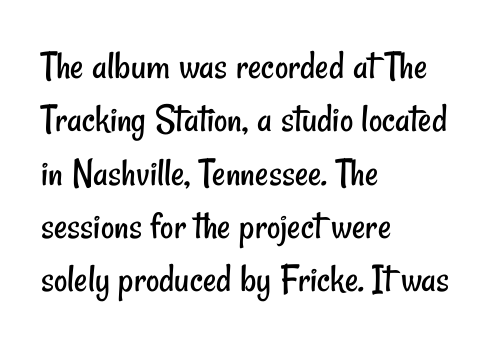
The image shows 41 px regular-weight, condensed sans-serif type; set left-aligned, normal line spacing (1.3x), normal letter spacing, not underlined; low stroke contrast and a small x-height.
